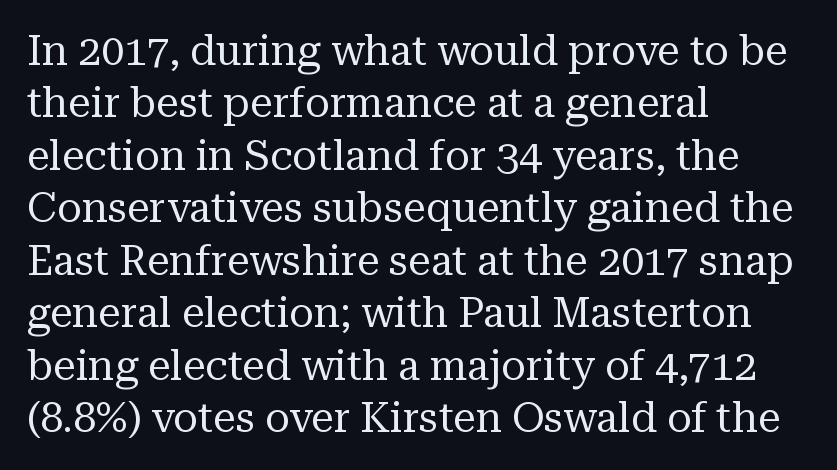
{"serif": "yes", "italic": "no", "bold": "no", "weight": "regular", "width": "normal", "stroke_contrast": "medium", "x_height": "medium", "monospaced": "no", "underline": "no", "align": "left", "line_spacing": "normal", "line_spacing_ratio": 1.28, "letter_spacing": "normal", "letter_spacing_em": 0.0, "glyph_px": 41}
